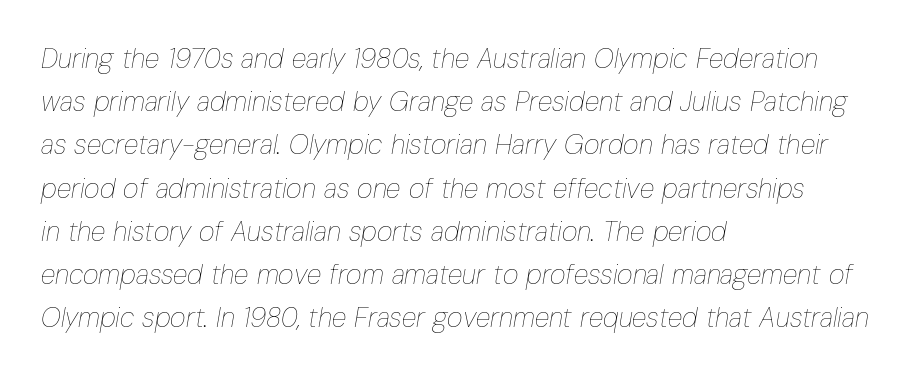
The image shows 27 px text type, italic (leaning right); set left-aligned, normal line spacing (1.6x), normal letter spacing, not underlined.
